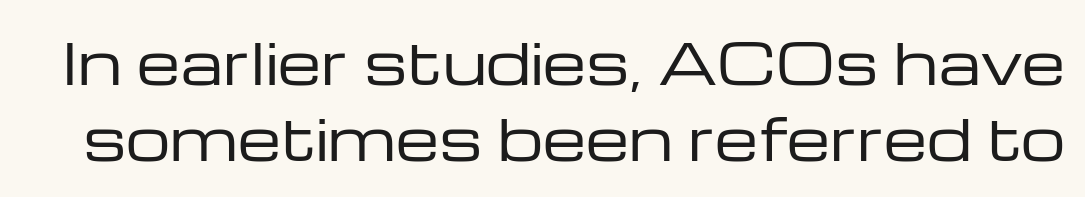
Tracking here is standard; glyphs follow each other at the usual distance. Examine the stroke ends and you'll find no serifs. The string is rendered with underlining switched off. What's the leading like? Ordinary, nothing unusual. The letters advance in unequal steps, a hallmark of proportional type.
